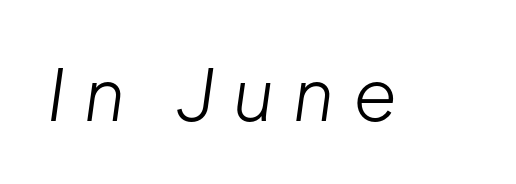
The weight tops out at a normal text grade. Someone cranked the tracking dial way up on this one. The face used here is proportionally spaced, like ordinary book or web type. Plain, unruled lines of type. An italicized treatment has been applied to the whole sample.
